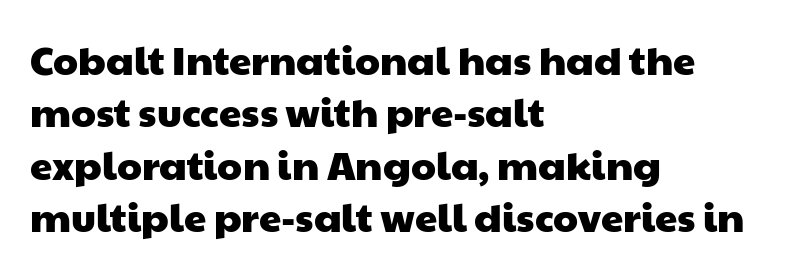
The image shows 40 px wide sans-serif type; set left-aligned, normal line spacing (1.31x), normal letter spacing, not underlined; low stroke contrast and a medium x-height.
